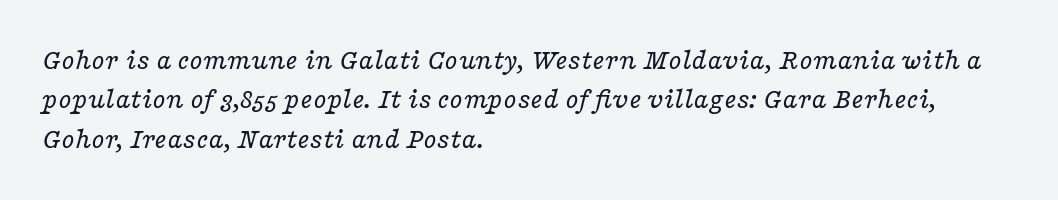
The image shows 30 px regular-weight, wide serif type, italic (leaning right); set left-aligned, normal line spacing (1.31x), normal letter spacing, not underlined; low stroke contrast and a medium x-height.
